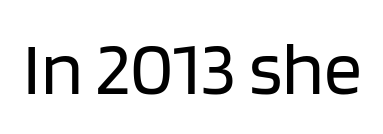
{"serif": "no", "italic": "no", "bold": "no", "weight": "regular", "width": "normal", "stroke_contrast": "low", "x_height": "large", "monospaced": "no", "underline": "no", "letter_spacing": "normal", "letter_spacing_em": 0.0, "glyph_px": 76}
